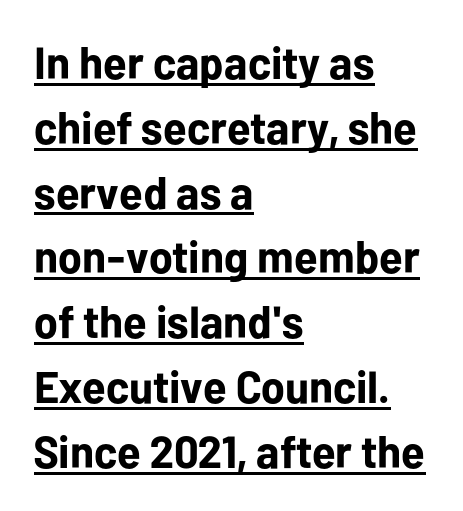
The image shows 45 px bold sans-serif type, upright; set left-aligned, normal line spacing (1.44x), normal letter spacing, underlined; low stroke contrast and a medium x-height.
